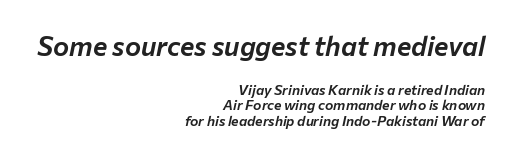
Q: Is the text italic (slanted)? A: Yes, it leans right by about 12 degrees.
Q: Is the text underlined? A: No.
Q: How is the paragraph aligned? A: Right-aligned.
Q: Is the spacing between letters normal or unusually wide? A: Normal.
Q: Is the spacing between lines tight, normal or loose? A: Tight.
Q: Which block of text is set in a larger size, the first (top) or the second (bottom)? A: The first (top) one.
